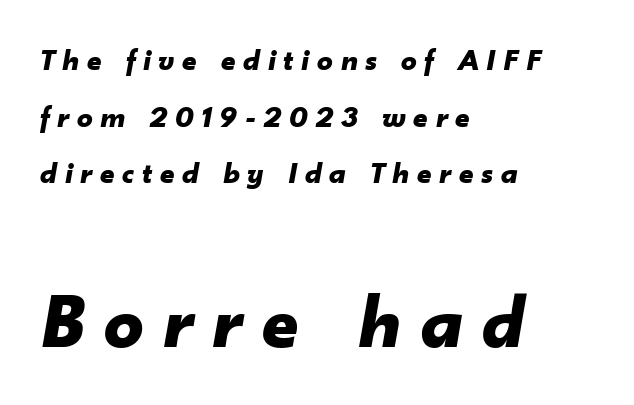
The image shows 78 px bold type, italic (leaning right); set left-aligned, line spacing 1.83x, unusually wide letter spacing (+0.25 em), not underlined; the second (bottom) block is 2.52x larger; low stroke contrast and a small x-height.
